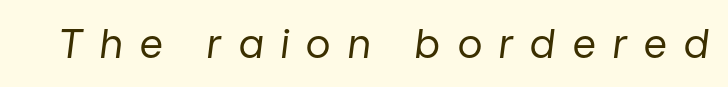
{"italic": "yes", "lean": "right", "slant_degrees": 7, "bold": "no", "weight": "regular", "width": "normal", "stroke_contrast": "low", "x_height": "medium", "monospaced": "no", "underline": "no", "letter_spacing": "wide", "letter_spacing_em": 0.44, "glyph_px": 40}
